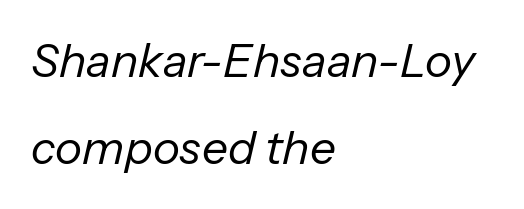
{"italic": "yes", "lean": "right", "slant_degrees": 13, "bold": "no", "weight": "regular", "width": "normal", "stroke_contrast": "low", "x_height": "medium", "monospaced": "no", "underline": "no", "align": "left", "line_spacing_ratio": 1.89, "letter_spacing": "normal", "letter_spacing_em": 0.0, "glyph_px": 46}
